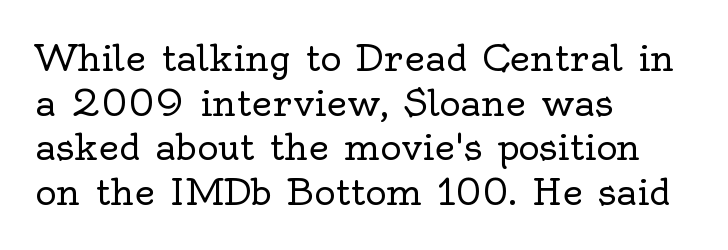
Tracking here is standard; glyphs follow each other at the usual distance. The designer went with a serif here, giving each stem small feet. No word sits above an underline. Proportional: the letters do not fall into vertical columns.
